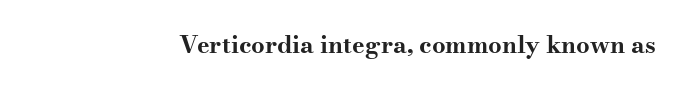
Q: Is the text bold? A: Yes.
Q: Is the text italic (slanted)? A: No, it is upright.
Q: Is the text underlined? A: No.
Q: Is the spacing between letters normal or unusually wide? A: Normal.
